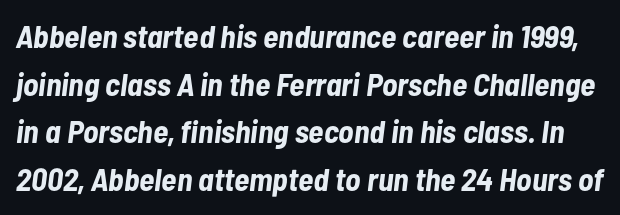
Q: Is the text bold? A: Yes.
Q: Is the text italic (slanted)? A: Yes, it leans right by about 7 degrees.
Q: Is the text underlined? A: No.
Q: Is the spacing between letters normal or unusually wide? A: Normal.
Q: Is the spacing between lines tight, normal or loose? A: Normal.
Q: Width (condensed, normal, or wide)? A: Condensed.
Q: Stroke contrast? A: Low.
Q: x-height? A: Medium.
Q: Monospaced? A: No.
